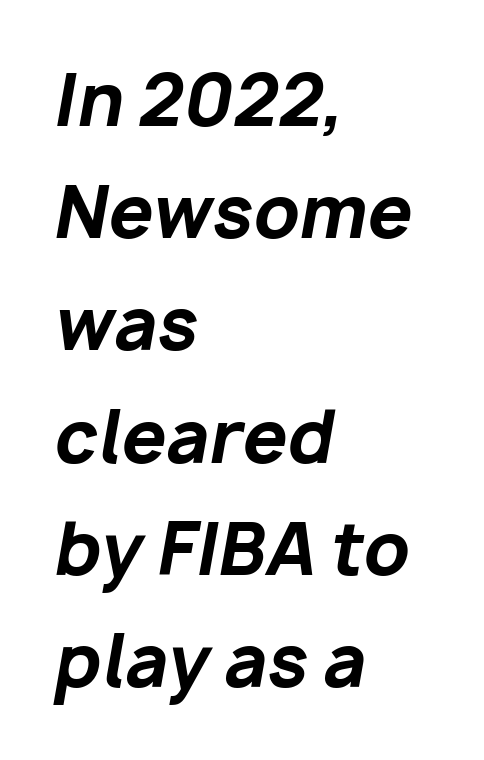
Q: Is the text bold? A: Yes.
Q: Is the text italic (slanted)? A: Yes, it leans right by about 10 degrees.
Q: Is the text underlined? A: No.
Q: How is the paragraph aligned? A: Left-aligned.
Q: Is the spacing between letters normal or unusually wide? A: Normal.
Q: Is the spacing between lines tight, normal or loose? A: Normal.
Q: Width (condensed, normal, or wide)? A: Normal.
Q: Stroke contrast? A: Low.
Q: x-height? A: Medium.
Q: Monospaced? A: No.
